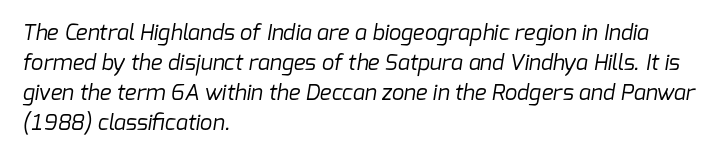
The characters are drawn with everyday or finer stroke widths. A typesetter would call this leading conventional body-copy spacing. Tracking value appears to be zero — textbook default spacing. The paragraph has a hard left edge and a soft right edge.
